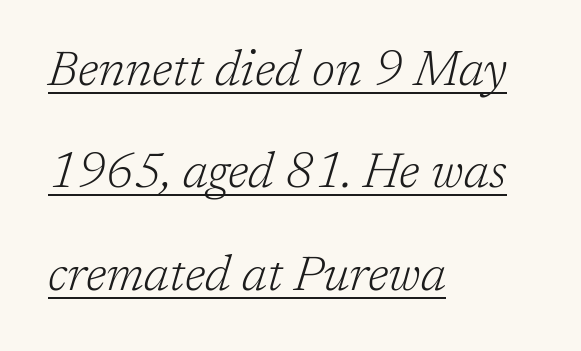
Q: Is the text bold? A: No.
Q: Is the text italic (slanted)? A: Yes, it leans right by about 17 degrees.
Q: Is the typeface a serif or a sans-serif typeface? A: Serif.
Q: Is the text underlined? A: Yes.
Q: How is the paragraph aligned? A: Left-aligned.
Q: Is the spacing between letters normal or unusually wide? A: Normal.
Q: Is the spacing between lines tight, normal or loose? A: Loose.
Q: Width (condensed, normal, or wide)? A: Normal.
Q: Stroke contrast? A: Low.
Q: x-height? A: Medium.
Q: Monospaced? A: No.
